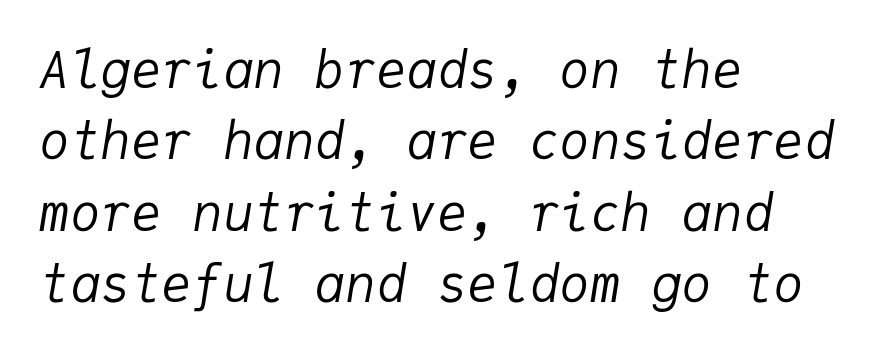
{"italic": "yes", "lean": "right", "slant_degrees": 9, "bold": "no", "weight": "regular", "width": "normal", "stroke_contrast": "low", "x_height": "medium", "monospaced": "yes", "underline": "no", "align": "left", "line_spacing": "normal", "line_spacing_ratio": 1.4, "letter_spacing": "normal", "letter_spacing_em": 0.0, "glyph_px": 51}
